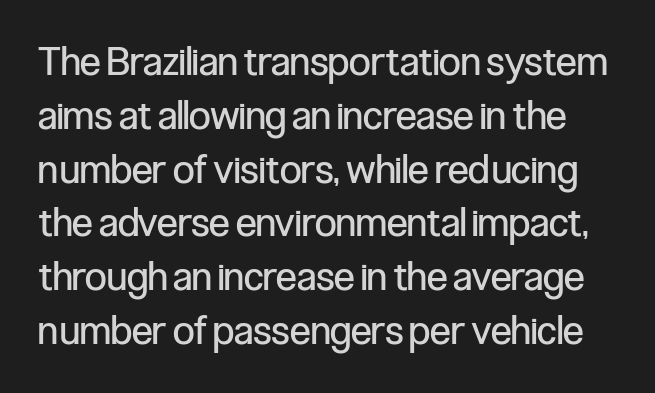
Counters stay open thanks to moderate or lighter strokes. Is this a fixed-width face? No — the glyphs have proportional, varying widths. Each new line begins a customary step beneath the previous one. Plain, unruled lines of type. The tracking reads as untouched default to a designer's eye. Vertical strokes here are truly vertical.
